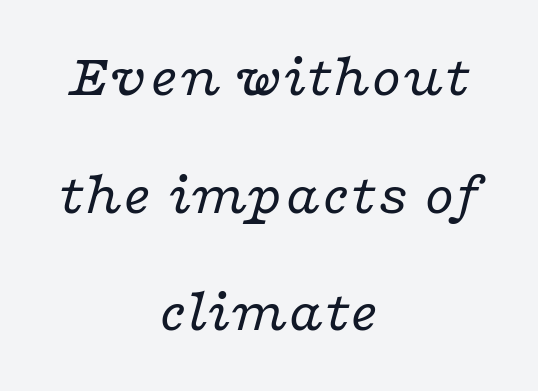
The image shows 60 px regular-weight, wide serif type, italic (leaning right); set centered, loose line spacing (1.96x), normal letter spacing, not underlined; low stroke contrast and a medium x-height.
